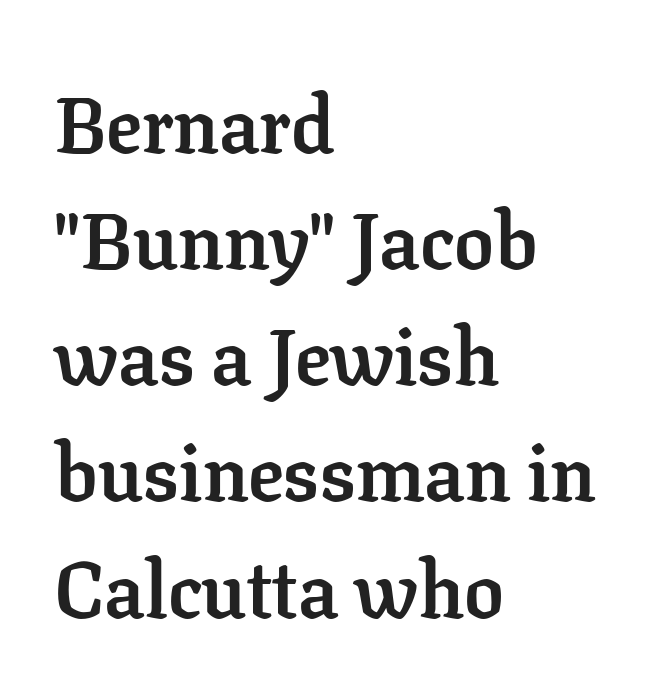
Q: Is the text bold? A: Yes.
Q: Is the text italic (slanted)? A: No, it is upright.
Q: Is the typeface a serif or a sans-serif typeface? A: Serif.
Q: Is the text underlined? A: No.
Q: How is the paragraph aligned? A: Left-aligned.
Q: Is the spacing between letters normal or unusually wide? A: Normal.
Q: Is the spacing between lines tight, normal or loose? A: Normal.
Q: Width (condensed, normal, or wide)? A: Normal.
Q: Stroke contrast? A: Low.
Q: x-height? A: Medium.
Q: Monospaced? A: No.
